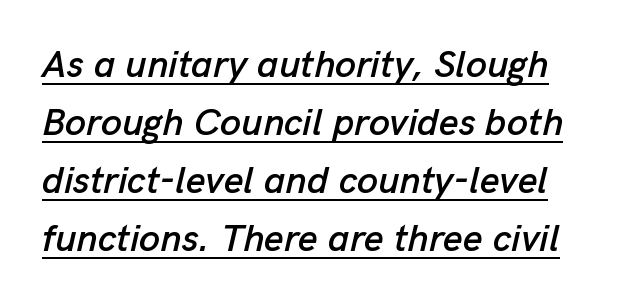
{"italic": "yes", "lean": "right", "slant_degrees": 13, "width": "normal", "stroke_contrast": "low", "x_height": "medium", "monospaced": "no", "underline": "yes", "line_spacing": "normal", "line_spacing_ratio": 1.53, "letter_spacing": "normal", "letter_spacing_em": 0.0, "glyph_px": 38}
